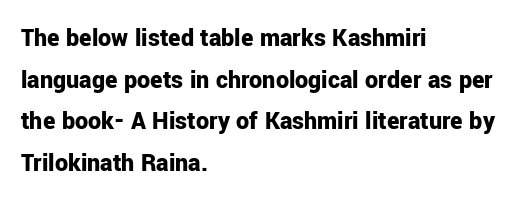
The image shows 26 px bold type, upright; set left-aligned, normal line spacing (1.6x), normal letter spacing, not underlined.
